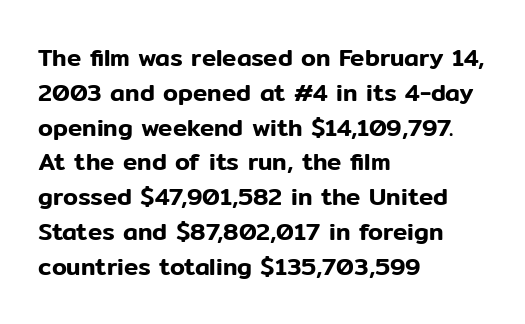
{"italic": "no", "underline": "no", "align": "left", "line_spacing": "normal", "line_spacing_ratio": 1.45, "letter_spacing": "normal", "letter_spacing_em": 0.0, "glyph_px": 24}
